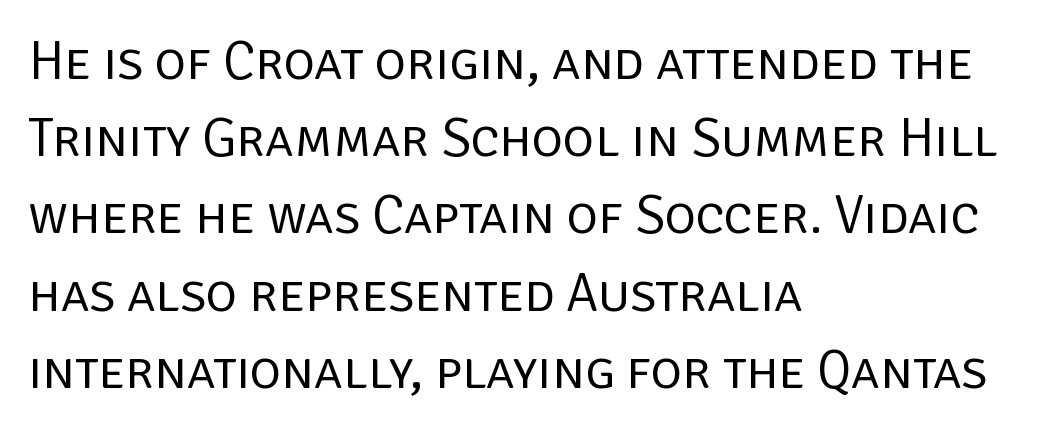
The image shows 54 px regular-weight sans-serif type, upright; set left-aligned, normal line spacing (1.43x), normal letter spacing, not underlined; low stroke contrast and a large x-height.
